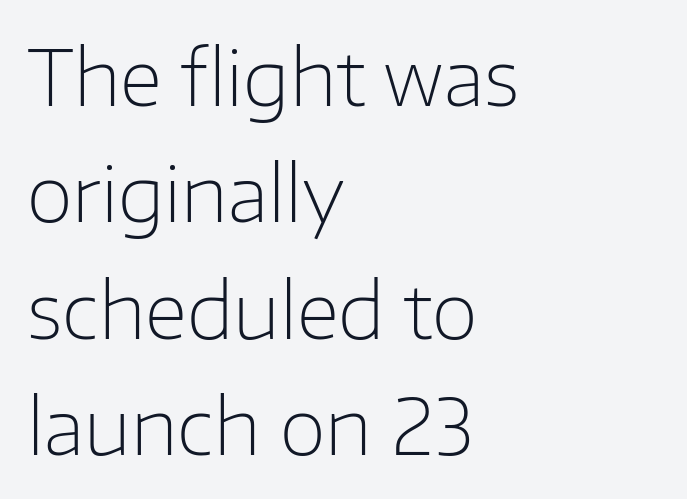
{"serif": "no", "italic": "no", "bold": "no", "weight": "light", "width": "normal", "stroke_contrast": "low", "x_height": "medium", "monospaced": "no", "underline": "no", "align": "left", "line_spacing": "normal", "line_spacing_ratio": 1.53, "letter_spacing": "normal", "letter_spacing_em": 0.0, "glyph_px": 76}
